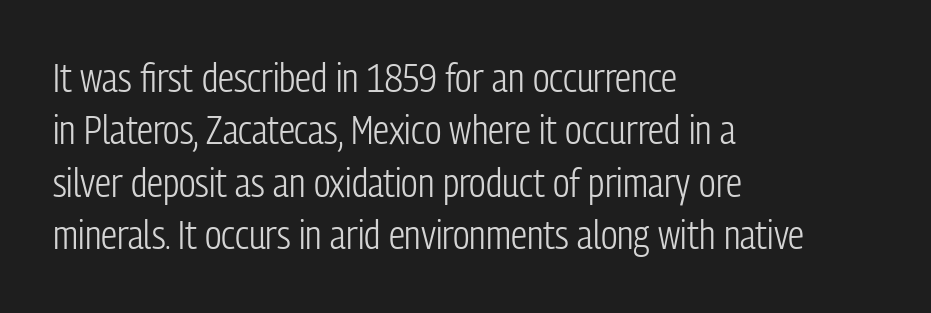
Q: Is the text bold? A: No.
Q: Is the text italic (slanted)? A: No, it is upright.
Q: Is the typeface a serif or a sans-serif typeface? A: Sans-serif.
Q: Is the text underlined? A: No.
Q: How is the paragraph aligned? A: Left-aligned.
Q: Is the spacing between letters normal or unusually wide? A: Normal.
Q: Is the spacing between lines tight, normal or loose? A: Normal.
Q: Width (condensed, normal, or wide)? A: Condensed.
Q: Stroke contrast? A: Low.
Q: x-height? A: Medium.
Q: Monospaced? A: No.
